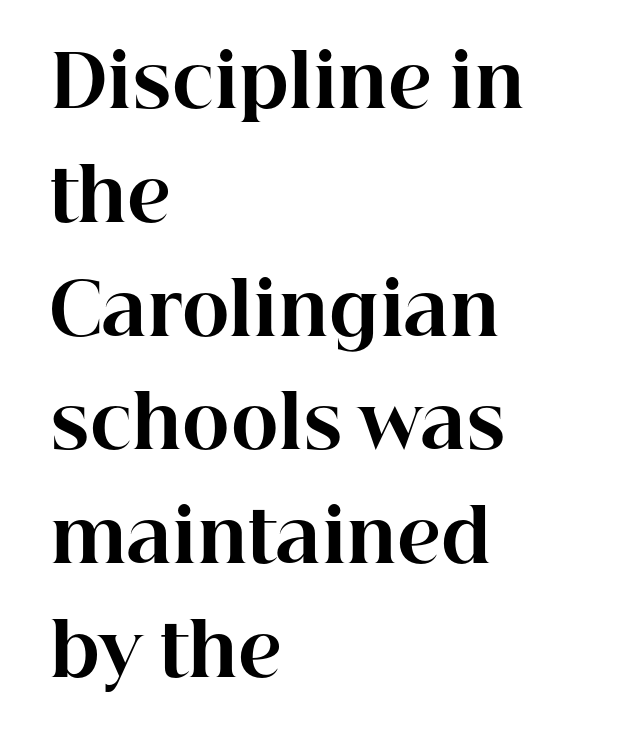
The image shows 72 px bold serif type, upright; set left-aligned, normal line spacing (1.58x), normal letter spacing, not underlined; high stroke contrast and a medium x-height.
